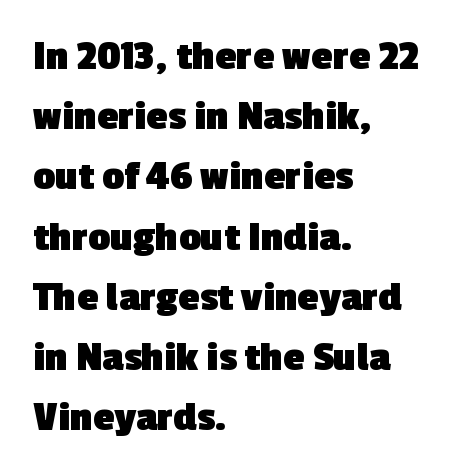
Q: Is the text bold? A: Yes.
Q: Is the typeface a serif or a sans-serif typeface? A: Sans-serif.
Q: Is the text underlined? A: No.
Q: How is the paragraph aligned? A: Left-aligned.
Q: Is the spacing between letters normal or unusually wide? A: Normal.
Q: Is the spacing between lines tight, normal or loose? A: Normal.
Q: Width (condensed, normal, or wide)? A: Normal.
Q: x-height? A: Medium.
Q: Monospaced? A: No.
